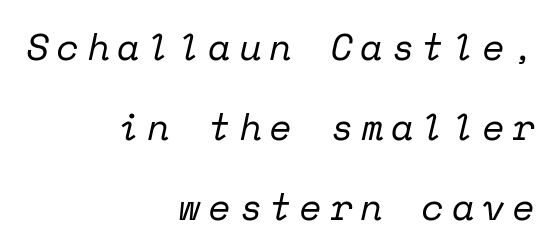
Q: Is the text bold? A: No.
Q: Is the text italic (slanted)? A: Yes, it leans right by about 12 degrees.
Q: Is the typeface a serif or a sans-serif typeface? A: Serif.
Q: Is the text underlined? A: No.
Q: How is the paragraph aligned? A: Right-aligned.
Q: Is the spacing between letters normal or unusually wide? A: Unusually wide.
Q: Is the spacing between lines tight, normal or loose? A: Loose.
Q: Width (condensed, normal, or wide)? A: Normal.
Q: Stroke contrast? A: Low.
Q: x-height? A: Medium.
Q: Monospaced? A: Yes.
